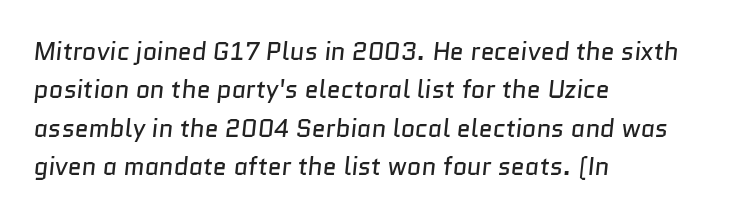
The image shows 25 px text type; set left-aligned, normal line spacing (1.54x), normal letter spacing, not underlined.
